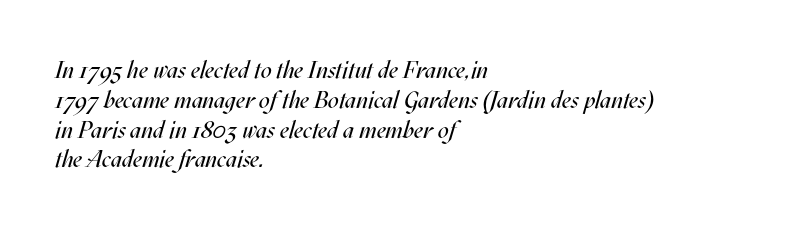
No heavy texture on the line: the type isn't bold. Beneath every word, the page is bare. Line beginnings align vertically; line endings do not. This is oblique type, the kind used for emphasis or titles.
